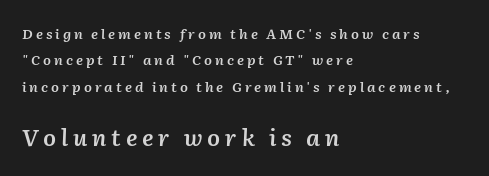
Note: smaller setting up top, larger setting below. Rendered with sloped, italic letterforms. You could only call the tracking loose — the letters float apart. Any mark beneath the type? The region is blank. The lines in this sample share a left origin and differ only in where they stop.
